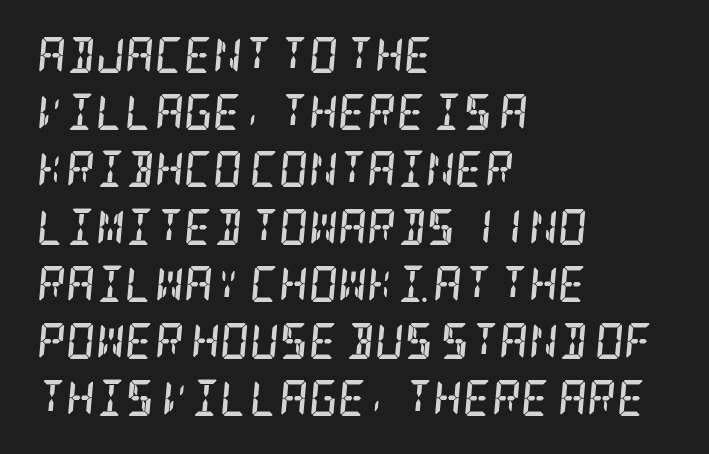
The string is rendered with underlining switched off. A typesetter would mark this as italic. Nothing unusual about the tracking: characters are spaced as the font intends. The letters are bold, with thick, heavy strokes. Interline gaps are of average width in this sample.
